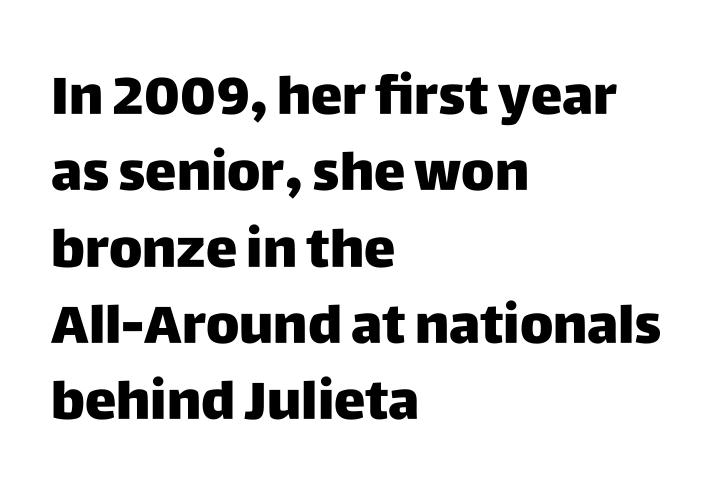
Layout note: lines flush left. The passage shown is emphatically bold. Typographically, this falls in the sans-serif category. The glyphs are unaccompanied by any horizontal stroke below them. Italic? Not at all — the glyphs are vertical. Looks like regular typesetting: each glyph gets only the width it needs.
